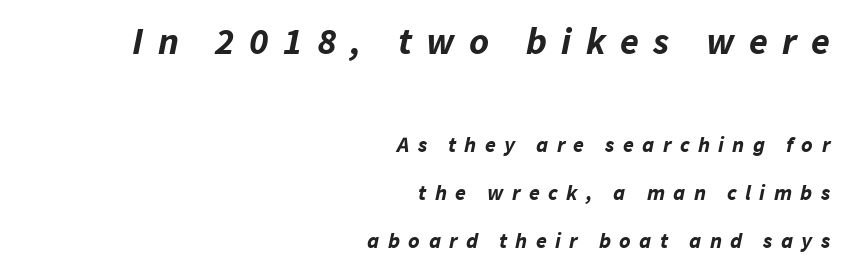
The letterforms stand isolated, each surrounded by extra space. The rendering uses natural spacing where letterforms have individual widths. Is the lower block the larger one? No — the upper block carries the bigger type. It's the slanting kind of type. The paragraph shown leans on its right margin.
